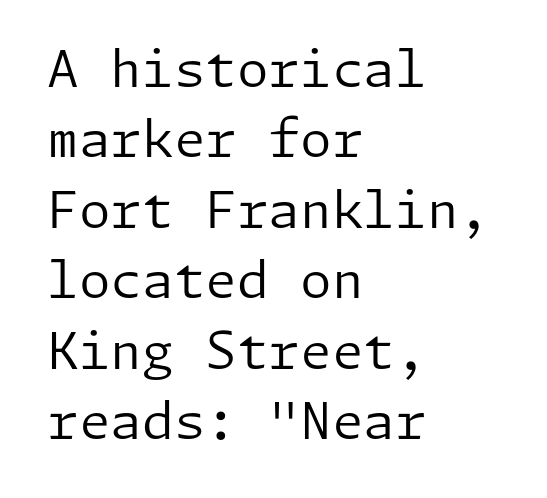
The image shows 51 px regular-weight sans-serif type, upright; set left-aligned, normal line spacing (1.38x), normal letter spacing, not underlined; low stroke contrast and a medium x-height.
